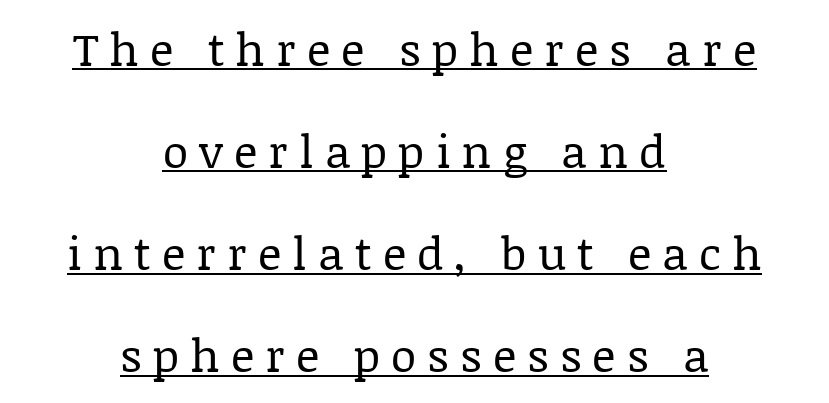
Notice how the stems are strictly vertical — no italics here. This rendering widens character spacing well past its baseline value. These lines are rendered in a variable-pitch font. Horizontally, the lines are justified to the midpoint only.
